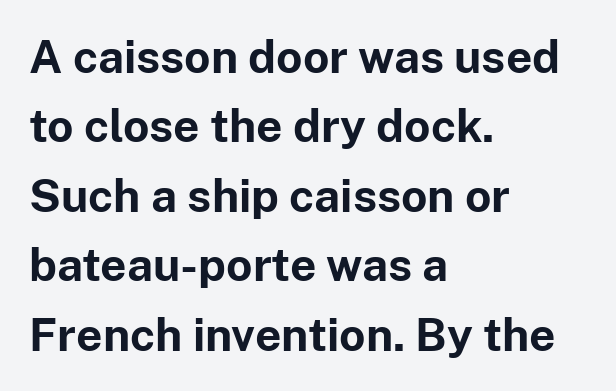
The area under the type is left untouched. Line starts are locked; line ends wander. Italic: no, the glyphs are upright roman. You could not count columns in this text — the font is proportionally spaced.
